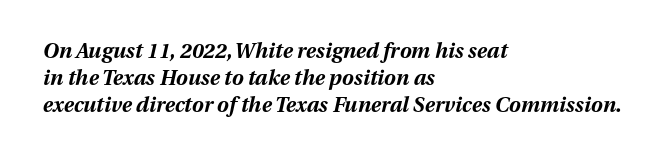
Q: Is the text bold? A: Yes.
Q: Is the text italic (slanted)? A: Yes, it leans right by about 13 degrees.
Q: Is the text underlined? A: No.
Q: How is the paragraph aligned? A: Left-aligned.
Q: Is the spacing between letters normal or unusually wide? A: Normal.
Q: Is the spacing between lines tight, normal or loose? A: Normal.
